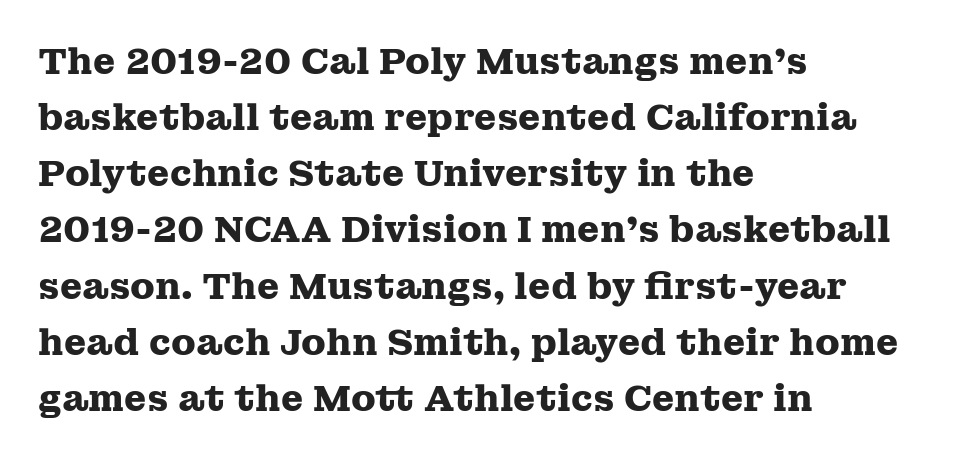
The image shows 36 px heavy, wide serif type, upright; set left-aligned, normal line spacing (1.56x), normal letter spacing, not underlined; medium stroke contrast and a medium x-height.
